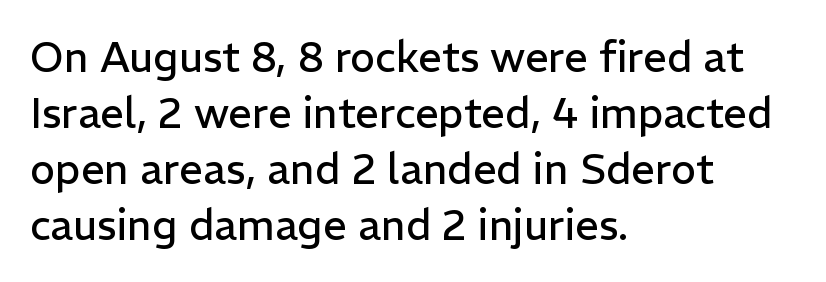
The image shows 42 px regular-weight sans-serif type, upright; set left-aligned, normal line spacing (1.33x), normal letter spacing, not underlined; low stroke contrast and a medium x-height.
